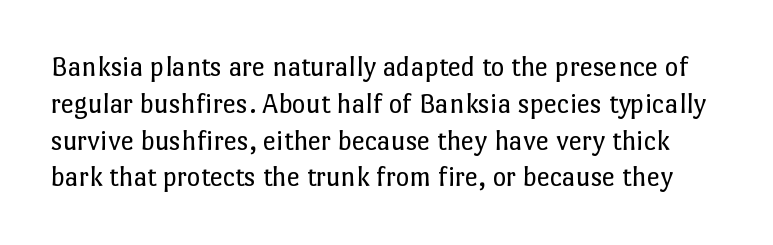
{"italic": "no", "bold": "no", "weight": "regular", "width": "normal", "stroke_contrast": "low", "x_height": "medium", "monospaced": "no", "underline": "no", "line_spacing": "normal", "line_spacing_ratio": 1.27, "letter_spacing": "normal", "letter_spacing_em": 0.0, "glyph_px": 29}
